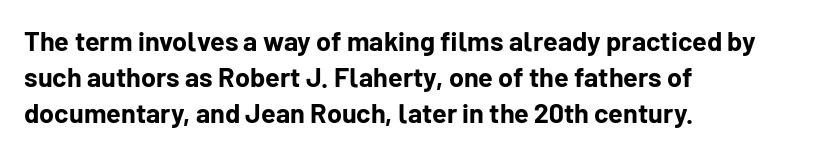
Does the weight exceed regular? Yes, all the way to bold. Inter-character spacing is left at the font's built-in metrics. If you drew a ruler down the left edge, every line would touch it. Only glyphs here, with clear space below each row. This sample keeps an unexceptional amount of space between lines.
